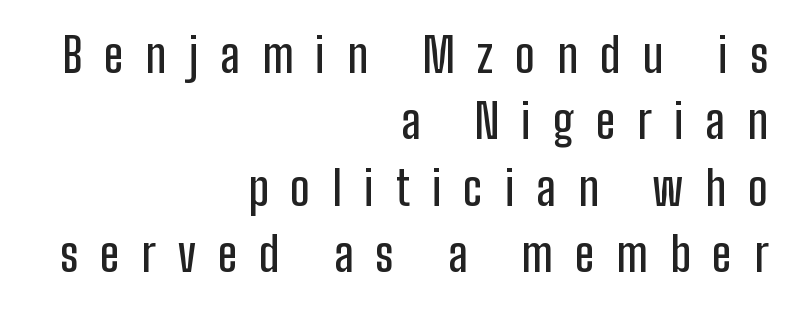
These lines are rendered in a variable-pitch font. These lines were composed using upright roman letters. A student would call this right alignment; a typographer would say flush right, rag left. If you measured baseline to baseline, you'd find a middling distance.
